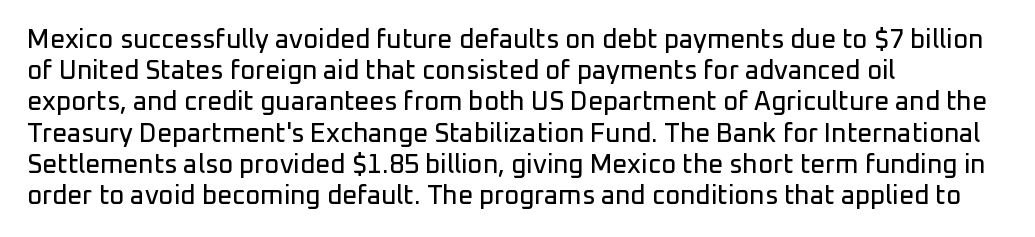
Q: Is the text italic (slanted)? A: No, it is upright.
Q: Is the text underlined? A: No.
Q: How is the paragraph aligned? A: Left-aligned.
Q: Is the spacing between letters normal or unusually wide? A: Normal.
